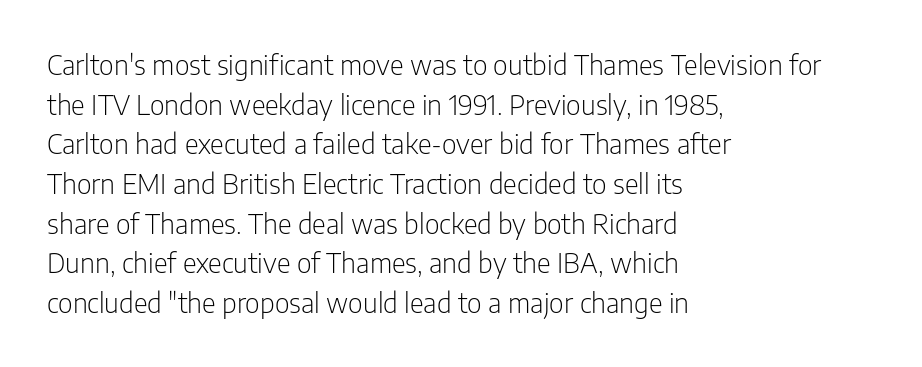
{"italic": "no", "bold": "no", "underline": "no", "align": "left", "line_spacing": "normal", "line_spacing_ratio": 1.47, "letter_spacing": "normal", "letter_spacing_em": 0.0, "glyph_px": 27}
